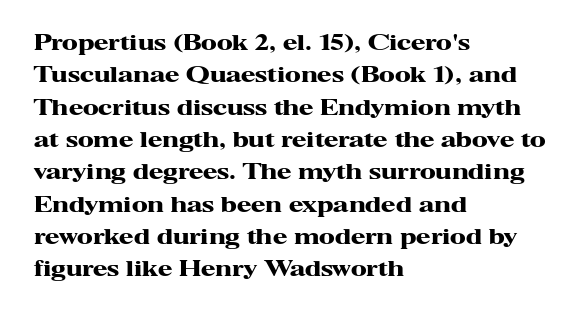
Unlike italic type, these characters show no tilt at all. Line starts are locked; line ends wander. Characters follow at the spacing the type designer built in. On the weight axis this lands at bold, roughly 700. The passage shown is not underscored anywhere.
